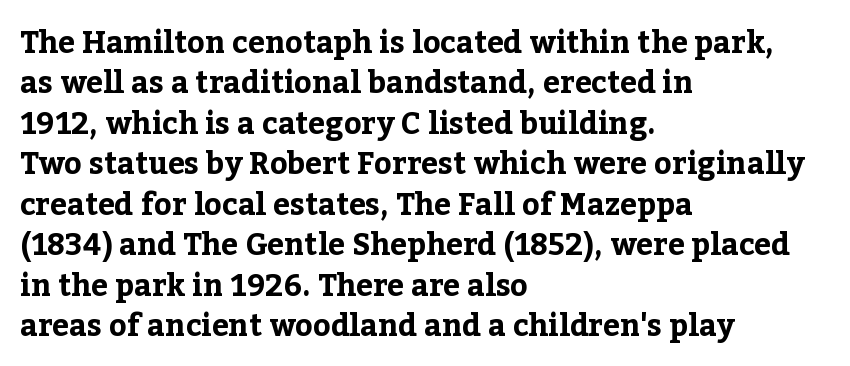
Q: Is the text bold? A: Yes.
Q: Is the text italic (slanted)? A: No, it is upright.
Q: Is the typeface a serif or a sans-serif typeface? A: Serif.
Q: Is the text underlined? A: No.
Q: How is the paragraph aligned? A: Left-aligned.
Q: Is the spacing between letters normal or unusually wide? A: Normal.
Q: Is the spacing between lines tight, normal or loose? A: Normal.
Q: Width (condensed, normal, or wide)? A: Normal.
Q: Stroke contrast? A: Low.
Q: x-height? A: Medium.
Q: Monospaced? A: No.
